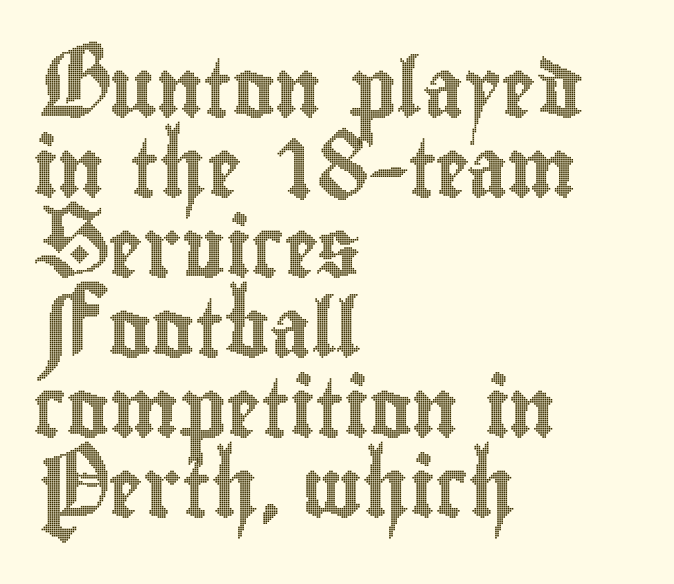
{"italic": "no", "width": "condensed", "x_height": "small", "monospaced": "no", "underline": "no", "align": "left", "line_spacing": "normal", "line_spacing_ratio": 1.38, "letter_spacing": "normal", "letter_spacing_em": 0.0, "glyph_px": 58}
